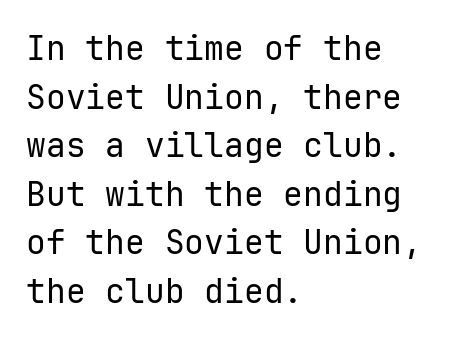
The image shows 33 px regular-weight sans-serif type, upright; set left-aligned, normal line spacing (1.47x), normal letter spacing, not underlined; low stroke contrast and a medium x-height.
